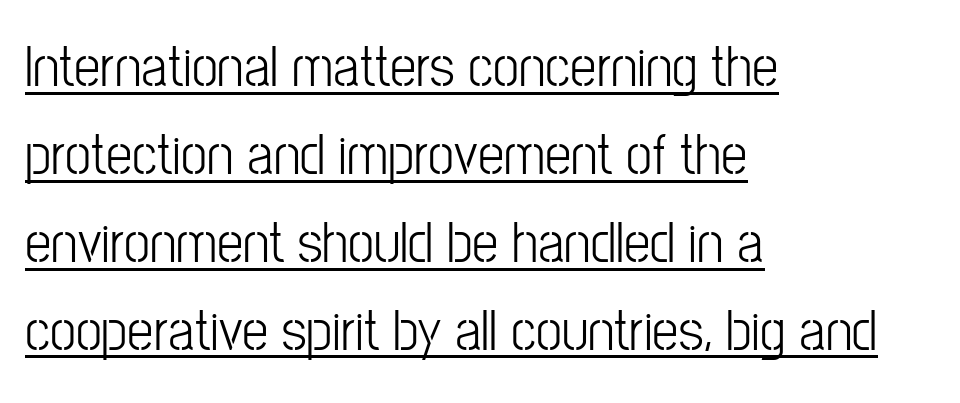
The image shows 59 px condensed sans-serif type, upright; set left-aligned, normal line spacing (1.49x), normal letter spacing, underlined; low stroke contrast and a medium x-height.
